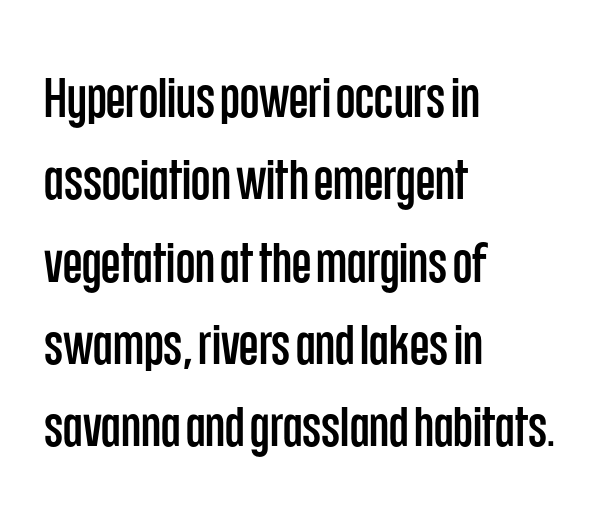
The rendering keeps characters at their native spacing. A typesetter would call this proportional, since set widths differ per character. The passage is arranged the way most books set body copy — flush left. The letters carry no serifs — their stems end cleanly without finishing strokes.
